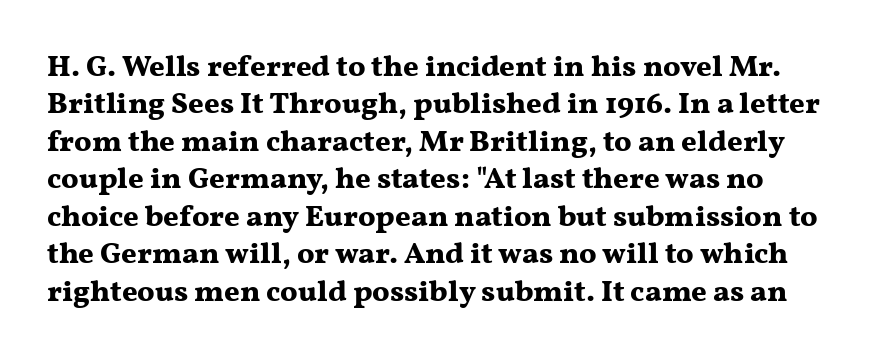
The image shows 30 px bold, wide serif type, upright; set normal line spacing (1.25x), normal letter spacing, not underlined; medium stroke contrast and a medium x-height.
